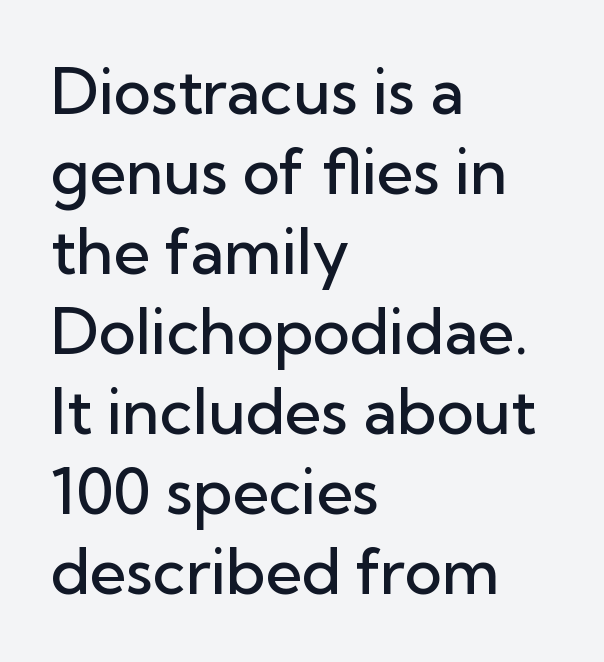
The image shows 63 px semibold sans-serif type, upright; set left-aligned, normal line spacing (1.27x), normal letter spacing, not underlined; low stroke contrast and a medium x-height.
